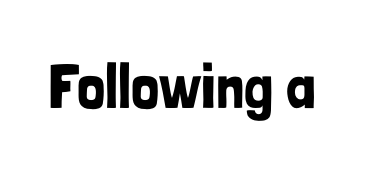
The image shows 63 px condensed sans-serif type, upright; set normal letter spacing, not underlined; low stroke contrast and a medium x-height.
